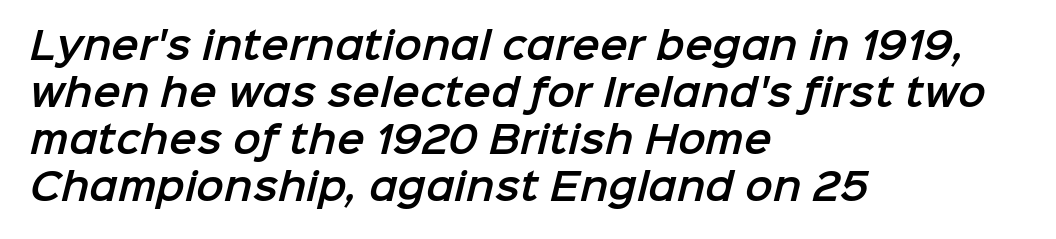
Q: Is the typeface a serif or a sans-serif typeface? A: Sans-serif.
Q: Is the text underlined? A: No.
Q: How is the paragraph aligned? A: Left-aligned.
Q: Is the spacing between letters normal or unusually wide? A: Normal.
Q: Is the spacing between lines tight, normal or loose? A: Normal.
Q: Width (condensed, normal, or wide)? A: Normal.
Q: Stroke contrast? A: Low.
Q: x-height? A: Medium.
Q: Monospaced? A: No.
